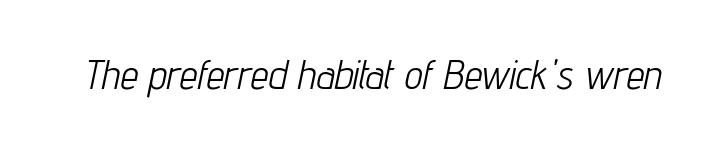
{"italic": "yes", "lean": "right", "slant_degrees": 12, "bold": "no", "weight": "light", "width": "condensed", "stroke_contrast": "low", "x_height": "medium", "monospaced": "no", "underline": "no", "letter_spacing": "normal", "letter_spacing_em": 0.0, "glyph_px": 40}
